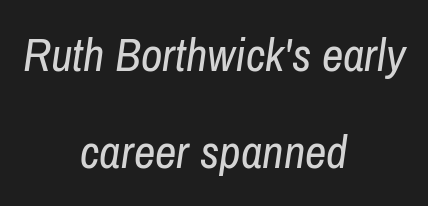
The image shows 47 px regular-weight, condensed type, italic (leaning right); set centered, loose line spacing (2.07x), normal letter spacing, not underlined; low stroke contrast and a medium x-height.
